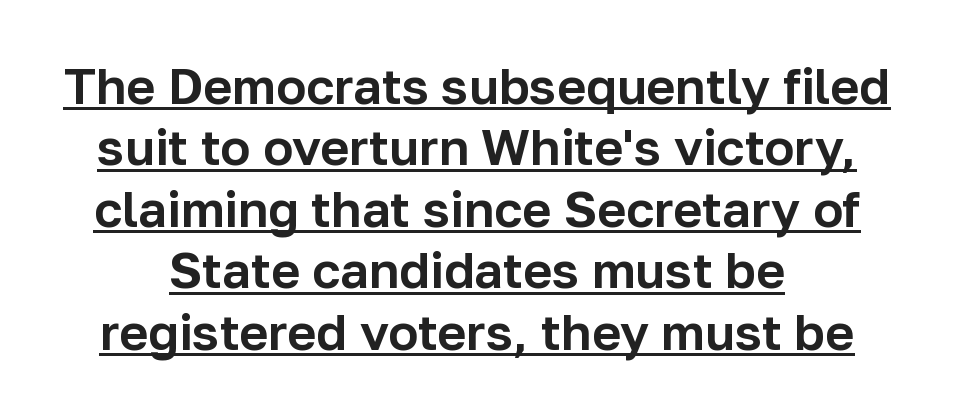
The setting favours the middle, as headings and verse often do. Students, observe the line beneath the letters — that is underlining. The letterforms sit shoulder to shoulder at normal distance. The typeface chosen for these lines omits serifs.
